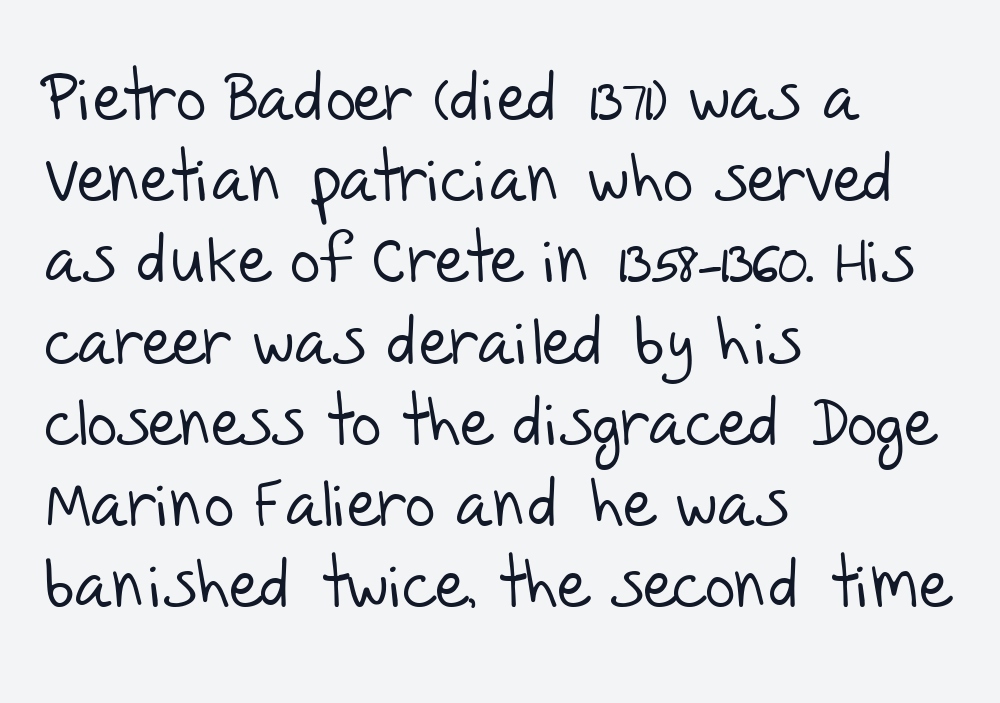
Q: Is the text bold? A: No.
Q: Is the typeface a serif or a sans-serif typeface? A: Sans-serif.
Q: Is the text underlined? A: No.
Q: How is the paragraph aligned? A: Left-aligned.
Q: Is the spacing between letters normal or unusually wide? A: Normal.
Q: Width (condensed, normal, or wide)? A: Normal.
Q: Stroke contrast? A: Low.
Q: x-height? A: Large.
Q: Monospaced? A: No.
